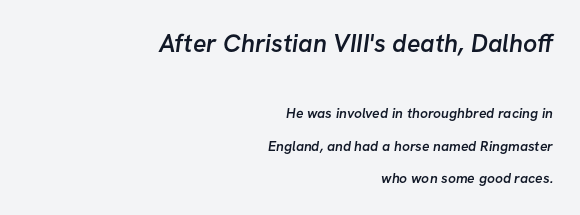
Bare-footed words on every line. Look at the stroke-to-counter ratio: somewhat heavy, a semibold. Loosely led — the rows are spread out. Every row of glyphs terminates at an identical x-position on the right. Tracking value appears to be zero — textbook default spacing.
